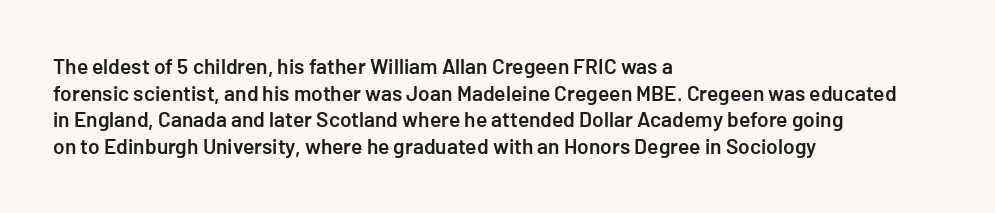
{"italic": "no", "bold": "semi", "underline": "no", "align": "left", "line_spacing": "normal", "line_spacing_ratio": 1.27, "letter_spacing": "normal", "letter_spacing_em": 0.0, "glyph_px": 21}
